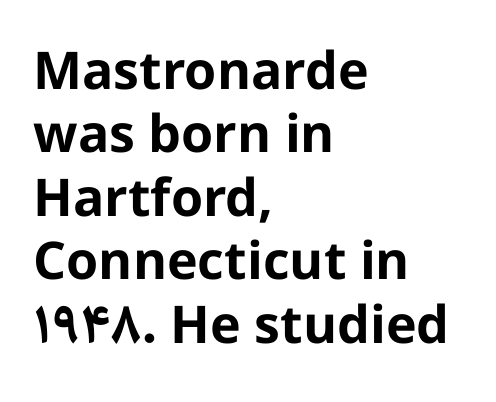
The image shows 52 px bold sans-serif type, upright; set left-aligned, line spacing 1.22x, normal letter spacing, not underlined; low stroke contrast and a medium x-height.
